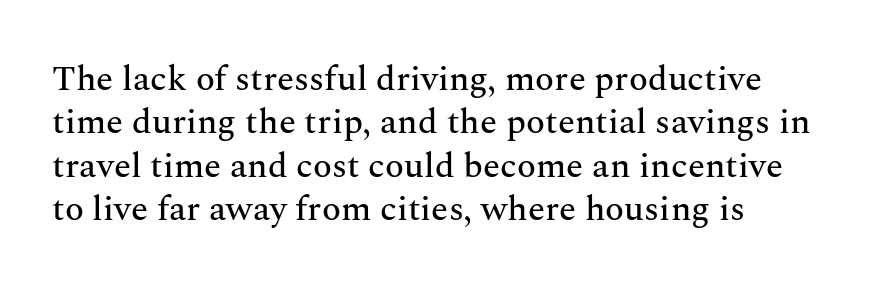
Anything drawn beneath the words? Only blank space. Here the designer chose a conventional face with non-uniform glyph widths. In terms of letterform style, serifs are clearly present. The letters stand straight up with perfectly vertical stems. Short note: letters normally spaced.
